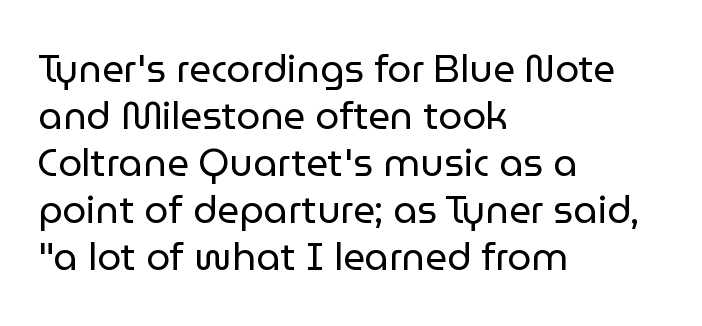
The image shows 38 px regular-weight sans-serif type, upright; set left-aligned, line spacing 1.24x, normal letter spacing, not underlined; low stroke contrast and a medium x-height.
